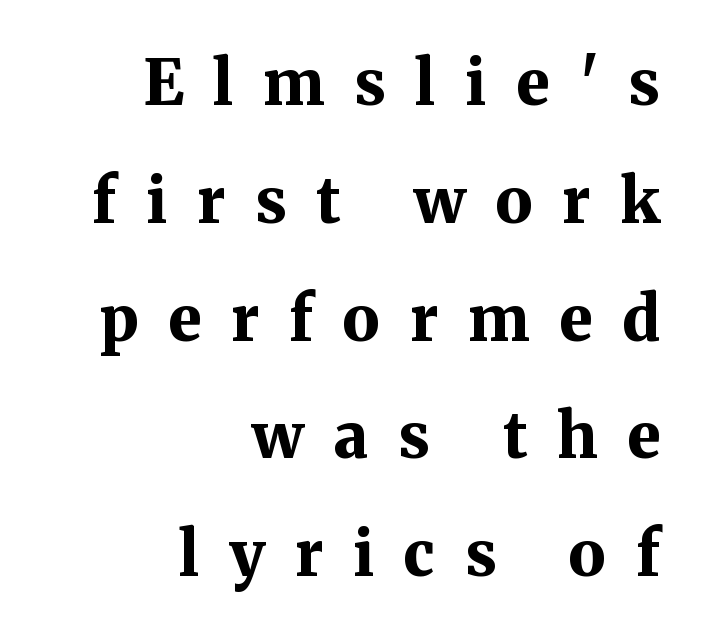
The passage shown is not underscored anywhere. Is the block centered? No — it sits flush against the right margin. The font's upright variant was chosen for this text. Letterform terminals end in serifs throughout the passage.
